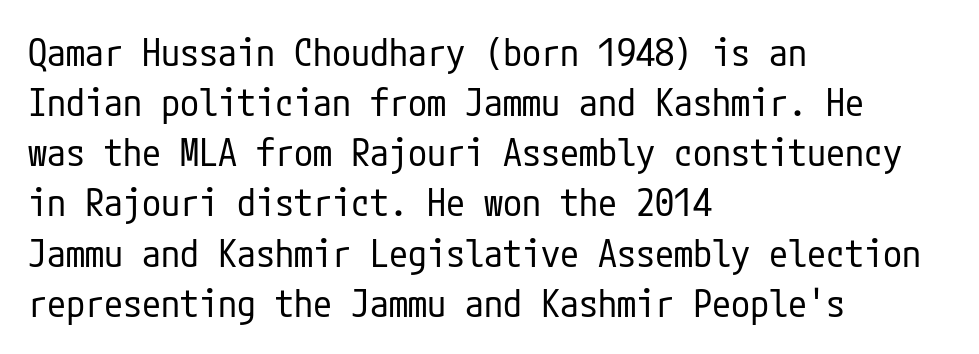
To sum up the face: it is a sans, with no serifs. Unbolded letterforms with no extra heft. Does the copy run flush right? No — it runs flush left. Nobody drew a line under any word here. Evenly set lines give the paragraph a standard silhouette.
